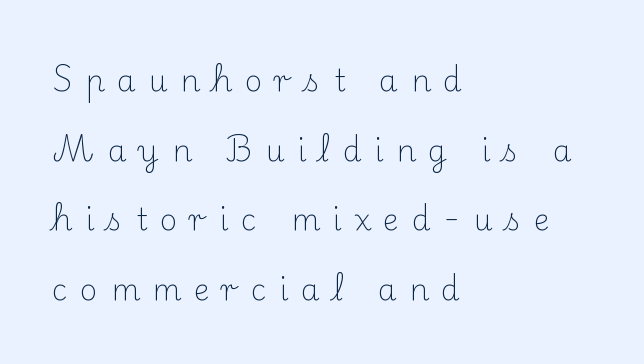
The image shows 30 px light serif type, upright; set left-aligned, loose line spacing (2.32x), unusually wide letter spacing (+0.42 em), not underlined; medium stroke contrast and a small x-height.
